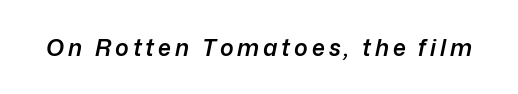
The strip under each line holds only bare page. These words are printed semibold, heavier than regular yet not bold. Would a proofreader flag this as italicized? Yes.
